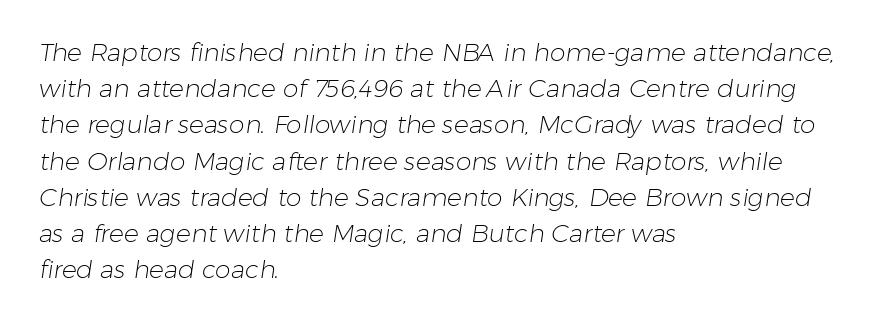
The image shows 25 px text type; set left-aligned, normal line spacing (1.45x), normal letter spacing, not underlined.
